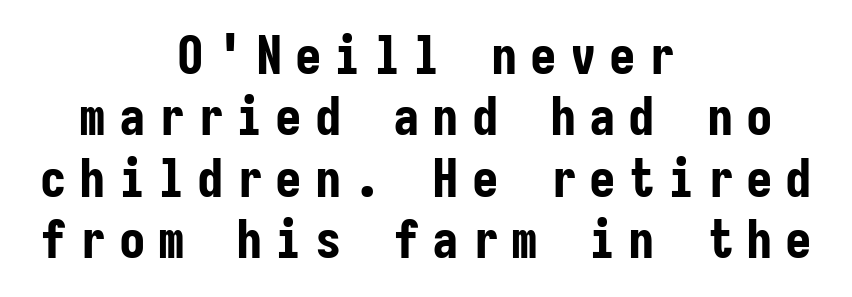
The image shows 53 px bold, condensed sans-serif type, upright, monospaced; set centered, line spacing 1.16x, unusually wide letter spacing (+0.24 em), not underlined; low stroke contrast and a medium x-height.
